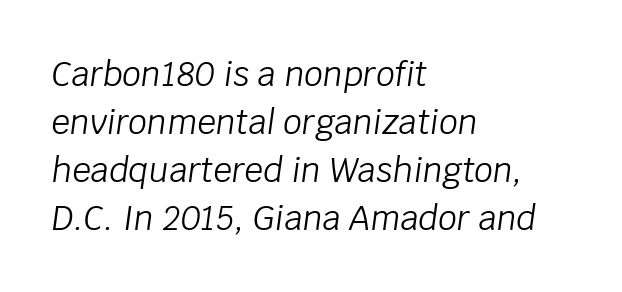
{"italic": "yes", "lean": "right", "slant_degrees": 8, "bold": "no", "weight": "light", "width": "normal", "stroke_contrast": "low", "x_height": "large", "monospaced": "no", "underline": "no", "align": "left", "line_spacing": "normal", "line_spacing_ratio": 1.45, "letter_spacing": "normal", "letter_spacing_em": 0.0, "glyph_px": 33}
